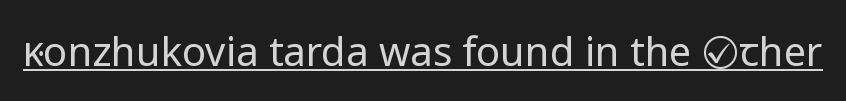
Nobody touched the tracking dial on this one. The axis of the letterforms is exactly vertical. This sample uses a sans-serif face. A baseline rule has been typeset under these characters. A typesetter would call this proportional, since set widths differ per character. The typesetting does not lean heavy: it is not bold.
